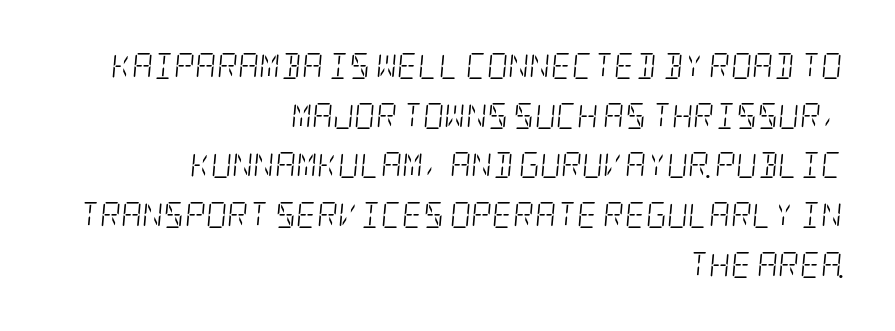
The image shows 26 px text type, italic (leaning right); set right-aligned, loose line spacing (1.91x), normal letter spacing, not underlined.
